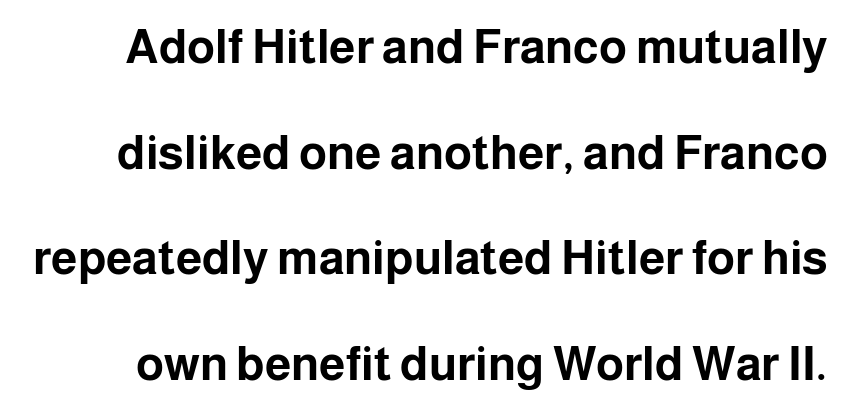
The image shows 47 px bold sans-serif type, upright; set loose line spacing (2.25x), normal letter spacing, not underlined; low stroke contrast and a medium x-height.
